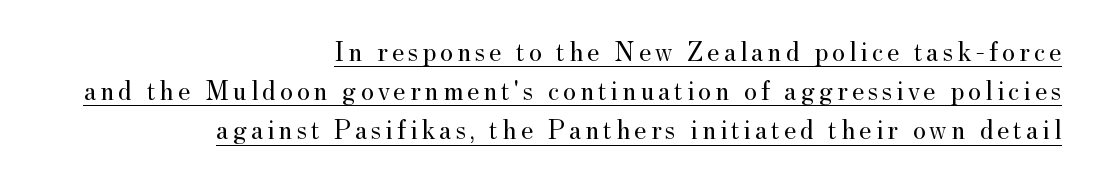
These lines are rendered in a variable-pitch font. This block has exactly the height ordinary leading produces. No chunkiness to these letters — they're not bold. These lines stack with their right ends in a neat column. The letters carry serifs — small finishing strokes at the ends of their stems. Rendered with straight, roman letterforms.
